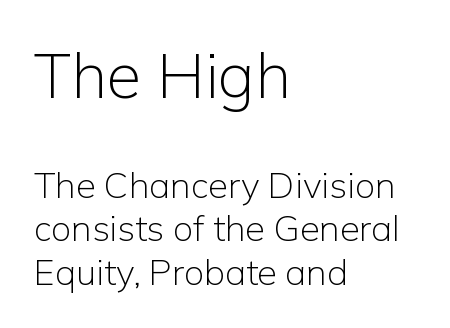
The image shows 63 px light sans-serif type, upright; set left-aligned, line spacing 1.21x, normal letter spacing, not underlined; the first (top) block is 1.75x larger; low stroke contrast and a medium x-height.
